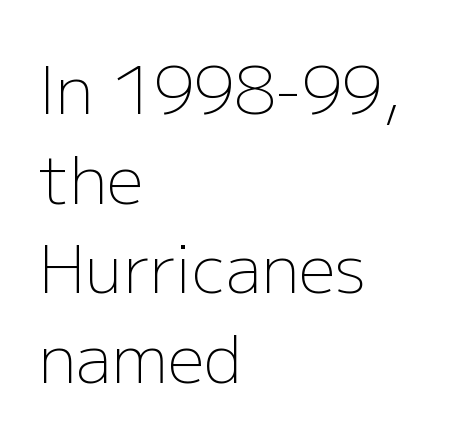
{"serif": "no", "italic": "no", "bold": "no", "weight": "light", "width": "normal", "stroke_contrast": "low", "x_height": "medium", "monospaced": "no", "underline": "no", "align": "left", "line_spacing": "normal", "line_spacing_ratio": 1.38, "letter_spacing": "normal", "letter_spacing_em": 0.0, "glyph_px": 65}
